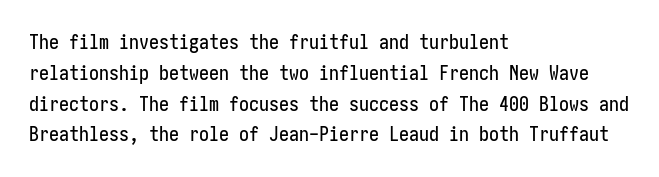
{"italic": "no", "underline": "no", "align": "left", "line_spacing": "normal", "line_spacing_ratio": 1.54, "letter_spacing": "normal", "letter_spacing_em": 0.0, "glyph_px": 20}
